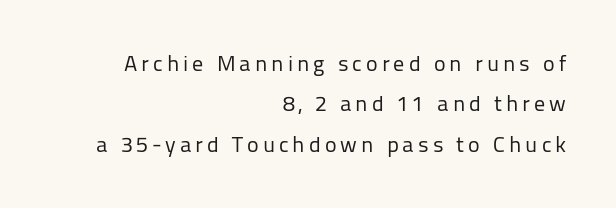
The image shows 22 px text type, upright; set right-aligned, line spacing 1.83x, not underlined.
